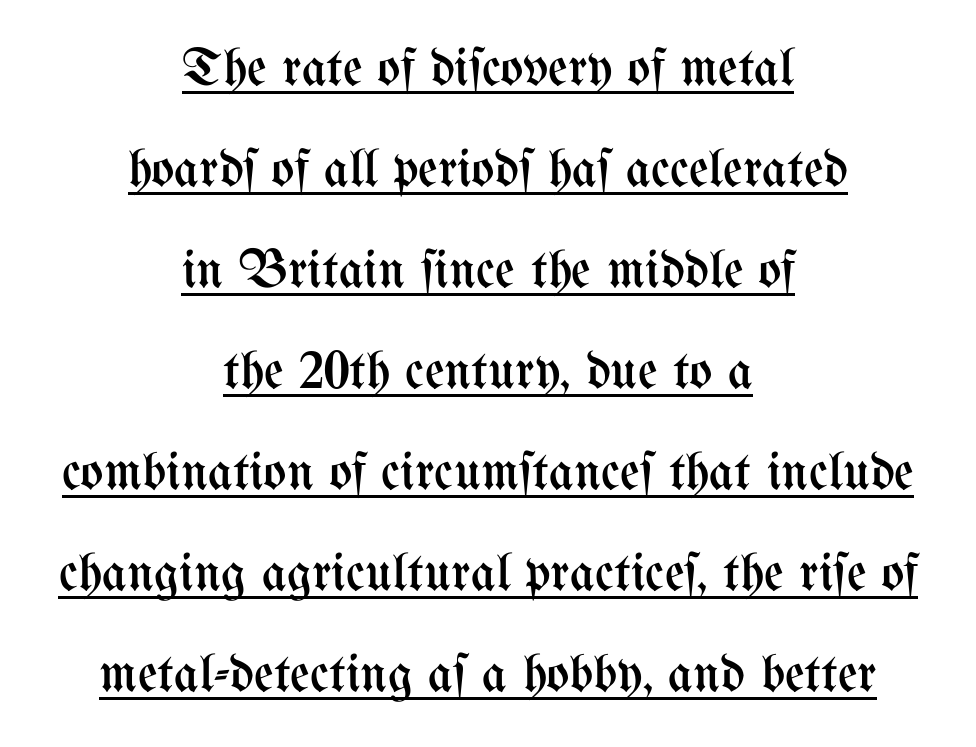
{"italic": "no", "bold": "no", "weight": "regular", "width": "condensed", "stroke_contrast": "medium", "x_height": "medium", "monospaced": "no", "underline": "yes", "align": "center", "line_spacing_ratio": 1.87, "letter_spacing": "normal", "letter_spacing_em": 0.0, "glyph_px": 54}
